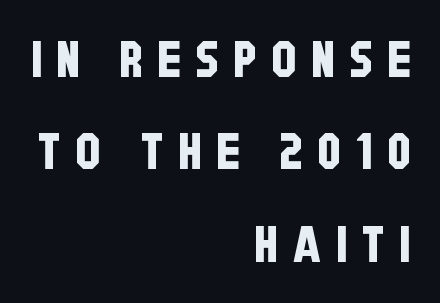
Q: Is the typeface a serif or a sans-serif typeface? A: Sans-serif.
Q: Is the text underlined? A: No.
Q: How is the paragraph aligned? A: Right-aligned.
Q: Is the spacing between letters normal or unusually wide? A: Unusually wide.
Q: Width (condensed, normal, or wide)? A: Condensed.
Q: Stroke contrast? A: Low.
Q: x-height? A: Large.
Q: Monospaced? A: No.
